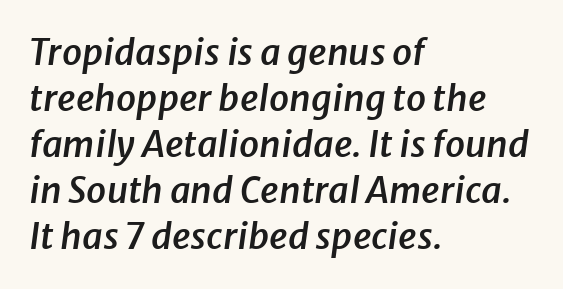
This sample uses plain, unmodified letter spacing. If you drew a line through each stem, it would be angled. The strokes are fattened partway — semibold, not bold. Reading down the block, your eye returns to a fixed left position each line. Descender tails drop into unmarked territory. Each new line begins a customary step beneath the previous one.
